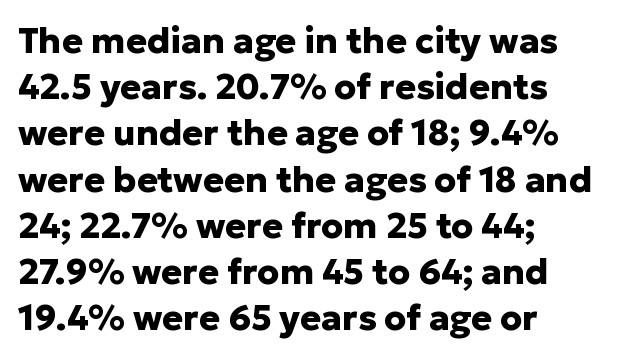
Q: Is the text bold? A: Yes.
Q: Is the text italic (slanted)? A: No, it is upright.
Q: Is the typeface a serif or a sans-serif typeface? A: Sans-serif.
Q: Is the text underlined? A: No.
Q: How is the paragraph aligned? A: Left-aligned.
Q: Is the spacing between letters normal or unusually wide? A: Normal.
Q: Is the spacing between lines tight, normal or loose? A: Normal.
Q: Width (condensed, normal, or wide)? A: Normal.
Q: Stroke contrast? A: Low.
Q: x-height? A: Medium.
Q: Monospaced? A: No.
